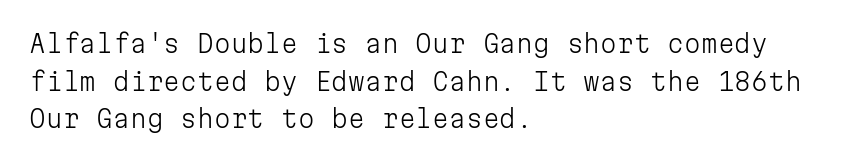
{"italic": "no", "bold": "no", "underline": "no", "align": "left", "line_spacing": "normal", "line_spacing_ratio": 1.57, "letter_spacing": "normal", "letter_spacing_em": 0.0, "glyph_px": 24}
